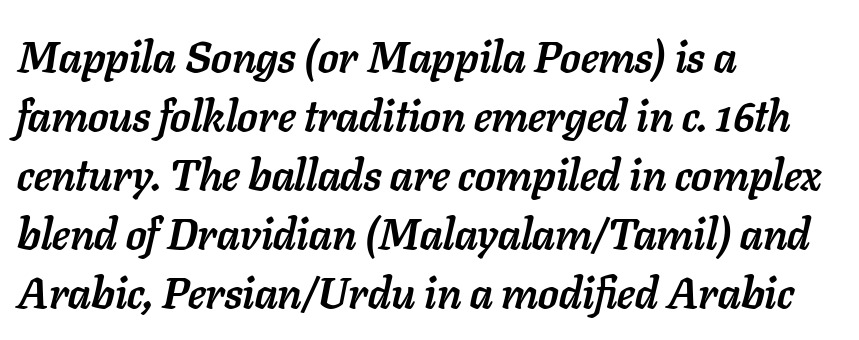
Q: Is the text bold? A: Yes.
Q: Is the text italic (slanted)? A: Yes, it leans right by about 11 degrees.
Q: Is the text underlined? A: No.
Q: How is the paragraph aligned? A: Left-aligned.
Q: Is the spacing between letters normal or unusually wide? A: Normal.
Q: Is the spacing between lines tight, normal or loose? A: Normal.
Q: Width (condensed, normal, or wide)? A: Normal.
Q: Stroke contrast? A: Low.
Q: x-height? A: Medium.
Q: Monospaced? A: No.
